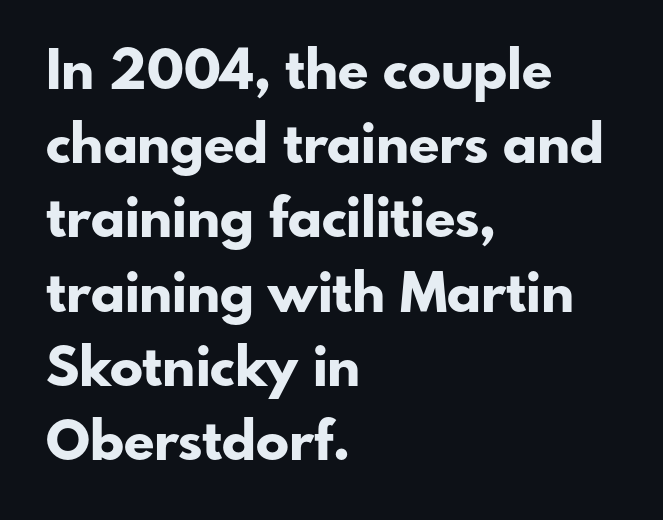
Q: Is the text bold? A: Yes.
Q: Is the text italic (slanted)? A: No, it is upright.
Q: Is the typeface a serif or a sans-serif typeface? A: Sans-serif.
Q: Is the text underlined? A: No.
Q: How is the paragraph aligned? A: Left-aligned.
Q: Is the spacing between letters normal or unusually wide? A: Normal.
Q: Is the spacing between lines tight, normal or loose? A: Normal.
Q: Width (condensed, normal, or wide)? A: Normal.
Q: Stroke contrast? A: Low.
Q: x-height? A: Small.
Q: Monospaced? A: No.
